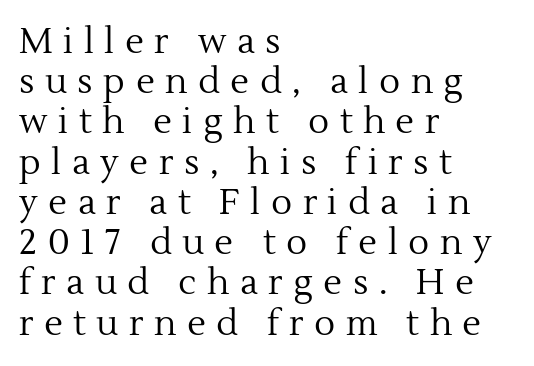
The image shows 35 px regular-weight serif type, upright; set left-aligned, tight line spacing (1.15x), unusually wide letter spacing (+0.3 em), not underlined; a medium x-height.
